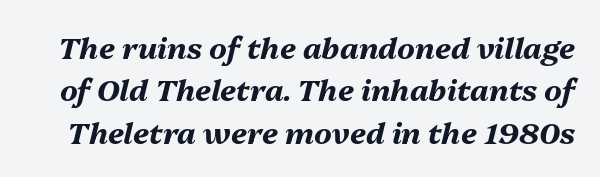
Q: Is the text bold? A: Yes.
Q: Is the text italic (slanted)? A: Yes, it leans right by about 13 degrees.
Q: Is the text underlined? A: No.
Q: Is the spacing between letters normal or unusually wide? A: Normal.
Q: Is the spacing between lines tight, normal or loose? A: Normal.
Q: Width (condensed, normal, or wide)? A: Normal.
Q: Stroke contrast? A: Medium.
Q: x-height? A: Medium.
Q: Monospaced? A: No.
